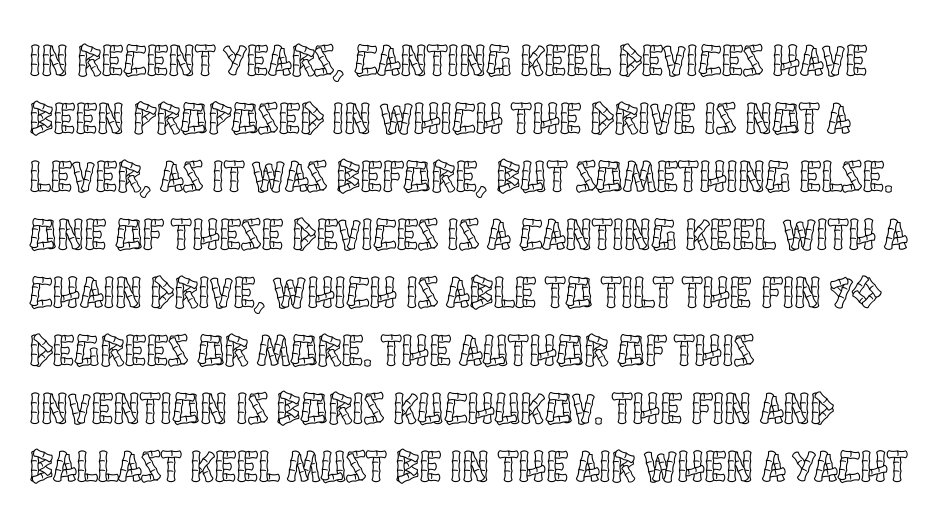
This sample is left-justified, so line endings fall wherever the words run out. Check the space under the baseline: it is left empty. The lettering holds an erect, upright posture throughout. Vertically, the passage feels balanced, rows spaced as you'd expect. Inter-character spacing is left at the font's built-in metrics. Think of a printed novel: that variable character pitch is what you see here.
